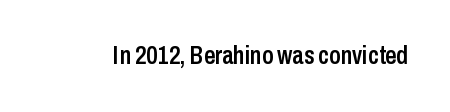
{"italic": "no", "bold": "semi", "underline": "no", "letter_spacing": "normal", "letter_spacing_em": 0.0, "glyph_px": 25}
